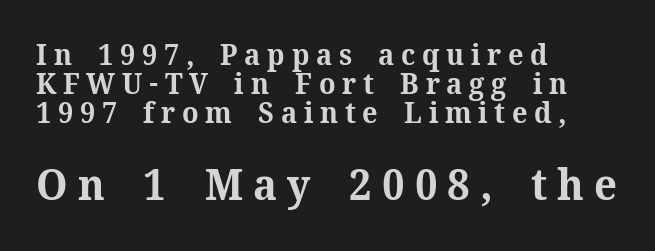
Q: Is the text bold? A: Yes.
Q: Is the text italic (slanted)? A: No, it is upright.
Q: Is the typeface a serif or a sans-serif typeface? A: Serif.
Q: Is the text underlined? A: No.
Q: How is the paragraph aligned? A: Left-aligned.
Q: Is the spacing between letters normal or unusually wide? A: Unusually wide.
Q: Is the spacing between lines tight, normal or loose? A: Tight.
Q: Which block of text is set in a larger size, the first (top) or the second (bottom)? A: The second (bottom) one.
Q: Width (condensed, normal, or wide)? A: Normal.
Q: Stroke contrast? A: Medium.
Q: x-height? A: Medium.
Q: Monospaced? A: No.
